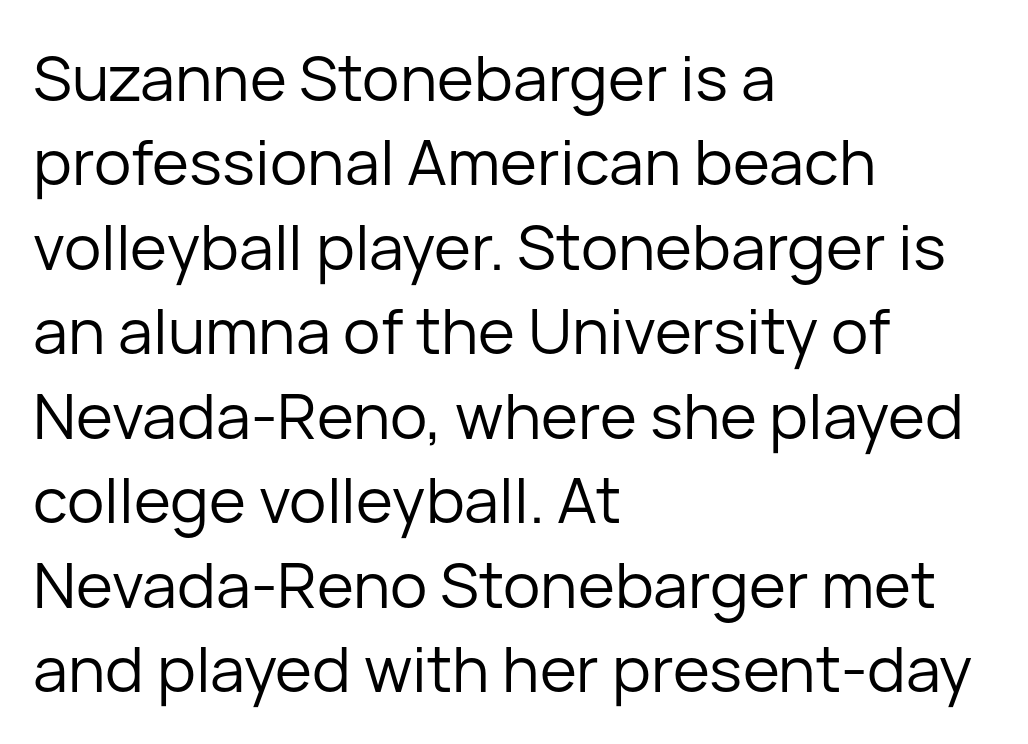
The image shows 63 px regular-weight sans-serif type, upright; set left-aligned, normal line spacing (1.34x), normal letter spacing, not underlined; low stroke contrast and a medium x-height.
